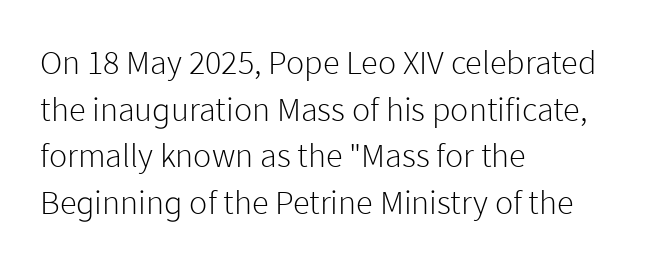
This is not heavy type; no bold has been used. Where is the straight margin? On the left. You can tell it's not italic because the verticals are truly vertical. Typographically, this falls in the sans-serif category.
